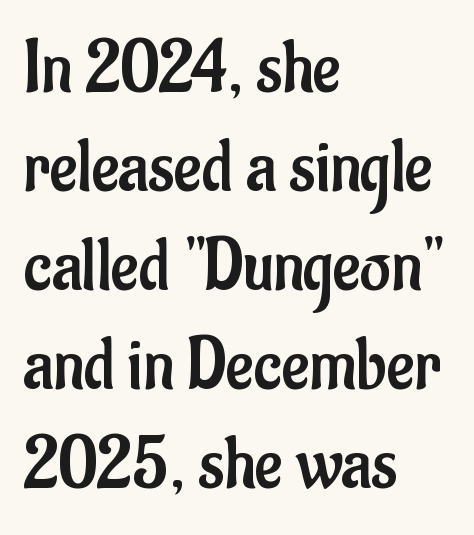
The image shows 75 px regular-weight, condensed sans-serif type, upright; set left-aligned, normal line spacing (1.32x), normal letter spacing, not underlined; low stroke contrast and a small x-height.
